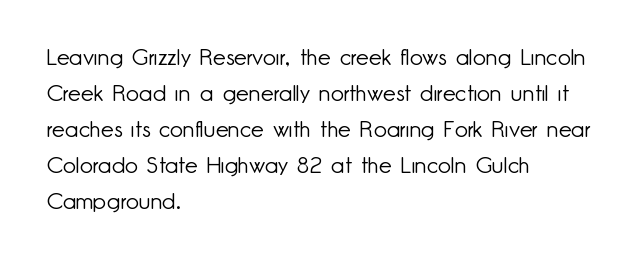
The image shows 23 px text type, upright; set left-aligned, normal line spacing (1.56x), normal letter spacing, not underlined.
